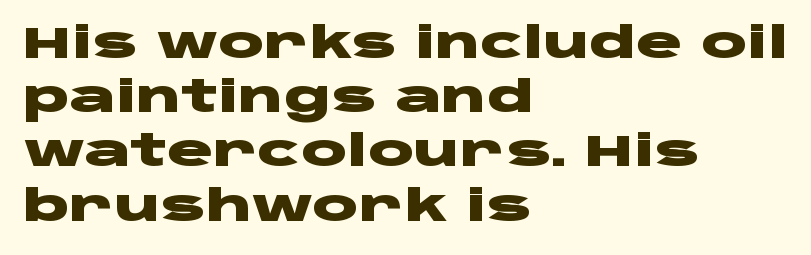
Q: Is the text bold? A: Yes.
Q: Is the text italic (slanted)? A: No, it is upright.
Q: Is the typeface a serif or a sans-serif typeface? A: Sans-serif.
Q: Is the text underlined? A: No.
Q: How is the paragraph aligned? A: Left-aligned.
Q: Is the spacing between letters normal or unusually wide? A: Normal.
Q: Is the spacing between lines tight, normal or loose? A: Normal.
Q: Width (condensed, normal, or wide)? A: Wide.
Q: Stroke contrast? A: Low.
Q: x-height? A: Large.
Q: Monospaced? A: No.
